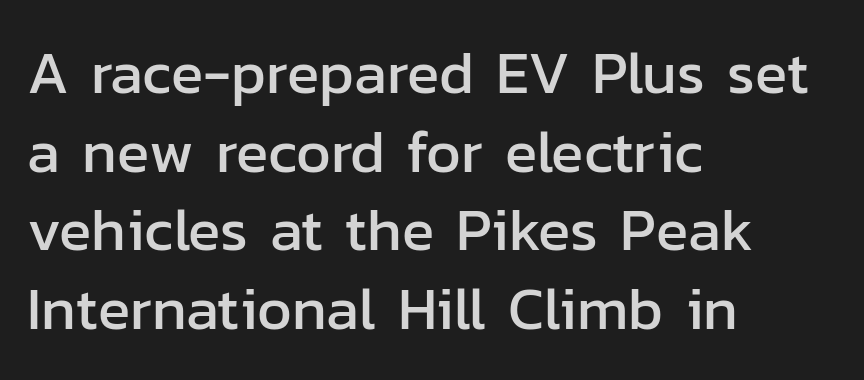
The lines in this sample share a left origin and differ only in where they stop. The font family rendered here belongs to the sans-serif group. The lettering holds an erect, upright posture throughout. Line spacing here is normal.
